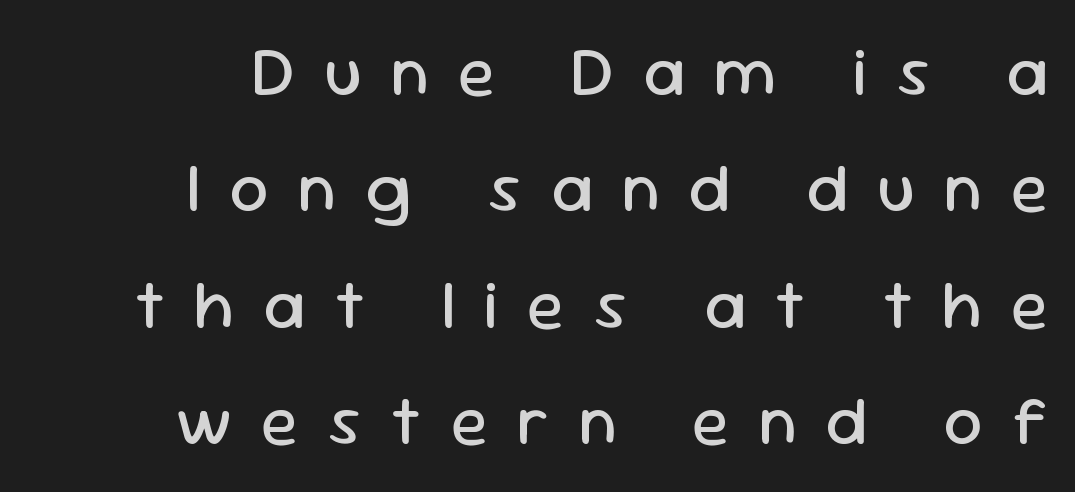
One-word summary of the alignment: right. The zone under the glyphs is completely vacant. The font is comparable to plain body text, perhaps lighter. Quick note: not italic, upright.
